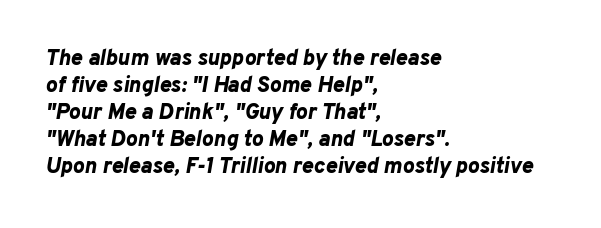
Q: Is the text bold? A: Yes.
Q: Is the text italic (slanted)? A: Yes, it leans right by about 10 degrees.
Q: Is the text underlined? A: No.
Q: How is the paragraph aligned? A: Left-aligned.
Q: Is the spacing between letters normal or unusually wide? A: Normal.
